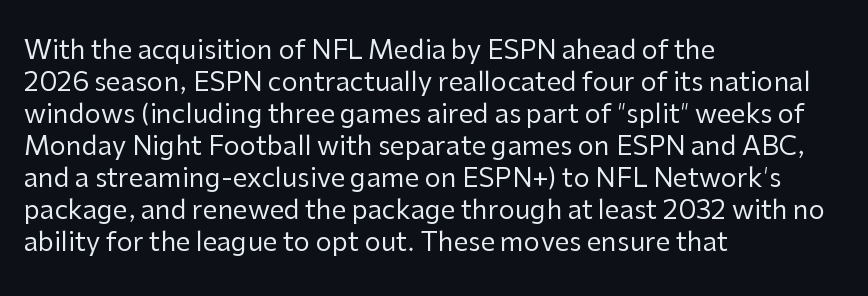
Q: Is the text bold? A: No.
Q: Is the text italic (slanted)? A: No, it is upright.
Q: Is the text underlined? A: No.
Q: How is the paragraph aligned? A: Left-aligned.
Q: Is the spacing between letters normal or unusually wide? A: Normal.
